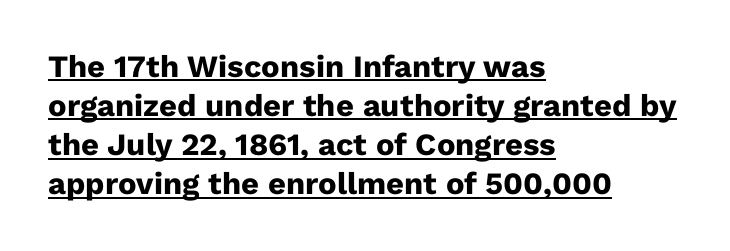
The type is set solid horizontally, with unmodified tracking. Is there any slant? The stems are plumb. Leading: standard. The strokes are fattened all the way to bold. Reading down the block, your eye returns to a fixed left position each line.
